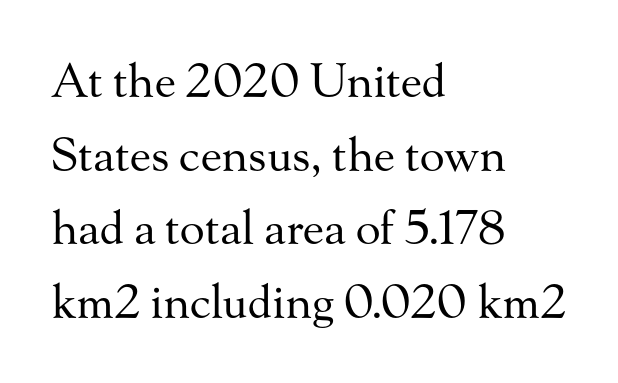
{"serif": "yes", "italic": "no", "bold": "no", "weight": "regular", "width": "normal", "stroke_contrast": "medium", "x_height": "small", "monospaced": "no", "underline": "no", "align": "left", "line_spacing": "normal", "line_spacing_ratio": 1.6, "letter_spacing": "normal", "letter_spacing_em": 0.0, "glyph_px": 46}
